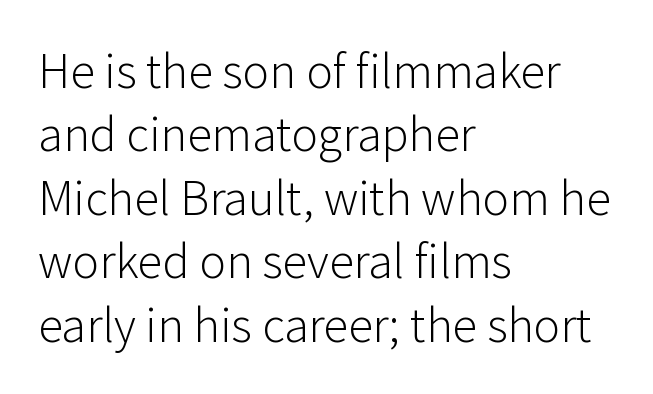
The gap between lines stays unmarked. Italic? Not at all — the glyphs are vertical. The passage is arranged the way most books set body copy — flush left. Interline gaps are of average width in this sample. Heaviness? Minimal to ordinary, like unemphasized prose. The glyphs in this specimen are sans serif.
